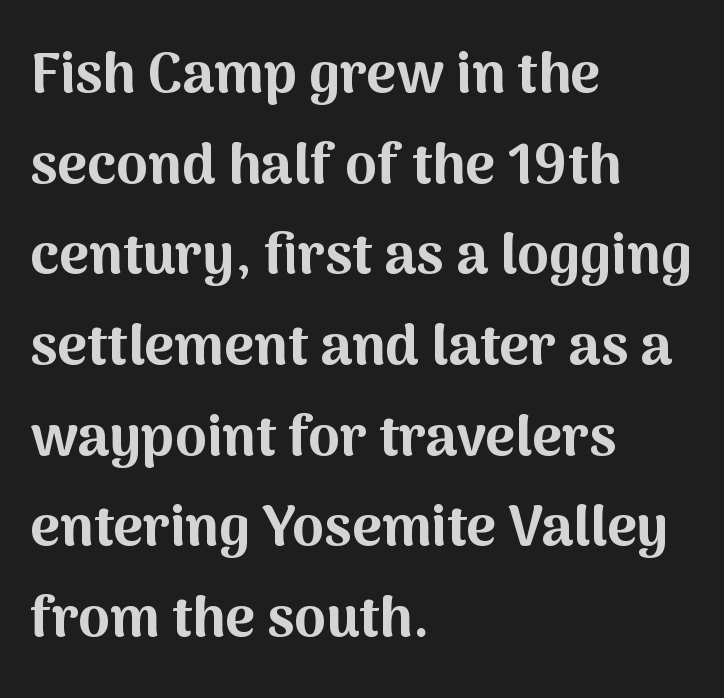
Q: Is the text bold? A: Yes.
Q: Is the text italic (slanted)? A: No, it is upright.
Q: Is the typeface a serif or a sans-serif typeface? A: Sans-serif.
Q: Is the text underlined? A: No.
Q: How is the paragraph aligned? A: Left-aligned.
Q: Is the spacing between letters normal or unusually wide? A: Normal.
Q: Is the spacing between lines tight, normal or loose? A: Normal.
Q: Width (condensed, normal, or wide)? A: Normal.
Q: Stroke contrast? A: Medium.
Q: x-height? A: Medium.
Q: Monospaced? A: No.
